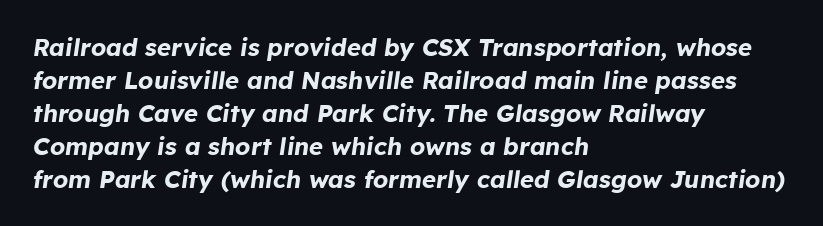
The image shows 24 px bold type, italic (leaning right); set left-aligned, normal line spacing (1.37x), normal letter spacing, not underlined.
